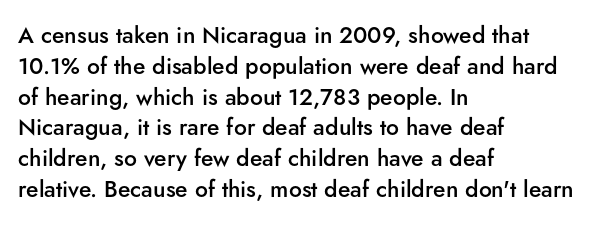
Whoever set this chose a conventional vertical rhythm. There is no visible air inserted between adjacent glyphs. Where is the straight margin? On the left. Type without underlining. The specimen reads as upright at a glance. The typesetting leans somewhat heavy: a semibold.
